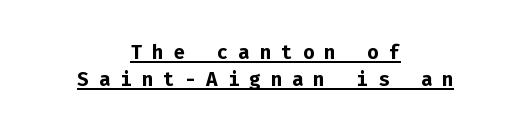
Neither beginnings nor endings align; midpoints do. Honestly, the rows look squashed on top of each other. Does a line run under the words? Yes, clearly. The type is letterspaced generously, with wide tracking.
